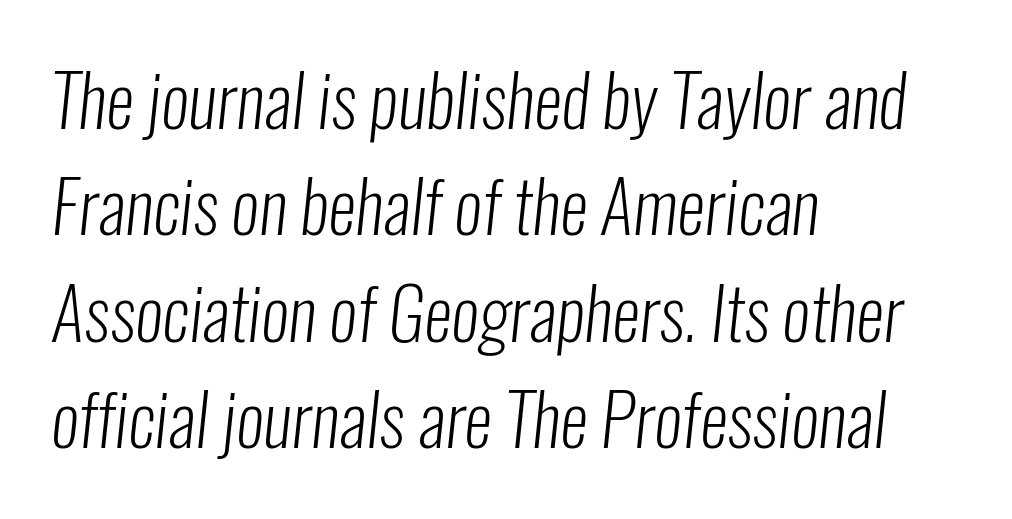
The image shows 71 px light, condensed sans-serif type; set left-aligned, normal line spacing (1.5x), normal letter spacing, not underlined; low stroke contrast and a medium x-height.
